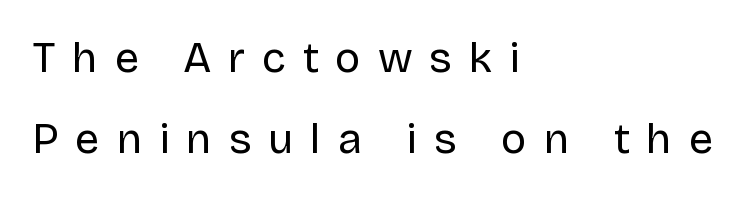
{"serif": "no", "italic": "no", "bold": "no", "weight": "regular", "width": "normal", "stroke_contrast": "low", "x_height": "large", "monospaced": "no", "underline": "no", "align": "left", "line_spacing_ratio": 1.89, "letter_spacing": "wide", "letter_spacing_em": 0.39, "glyph_px": 43}
